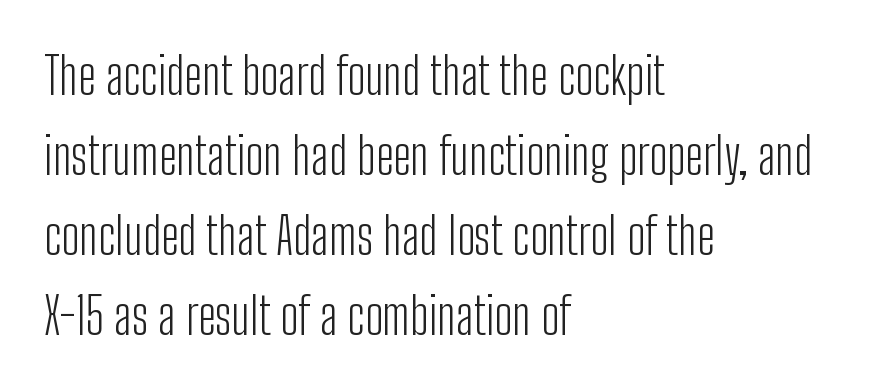
Q: Is the text bold? A: No.
Q: Is the text italic (slanted)? A: No, it is upright.
Q: Is the typeface a serif or a sans-serif typeface? A: Sans-serif.
Q: Is the text underlined? A: No.
Q: How is the paragraph aligned? A: Left-aligned.
Q: Is the spacing between letters normal or unusually wide? A: Normal.
Q: Is the spacing between lines tight, normal or loose? A: Normal.
Q: Width (condensed, normal, or wide)? A: Condensed.
Q: Stroke contrast? A: Low.
Q: x-height? A: Medium.
Q: Monospaced? A: No.
